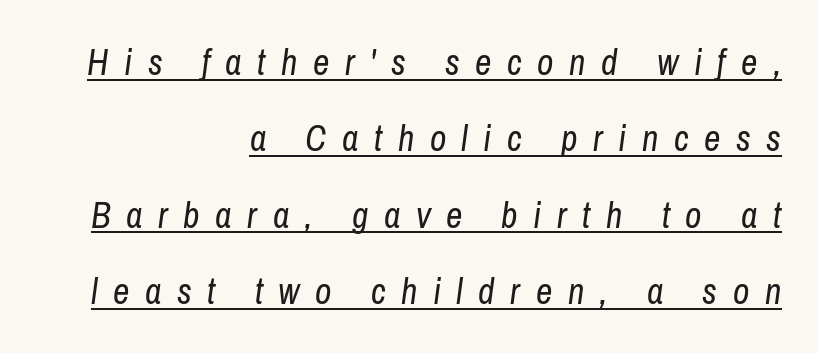
The image shows 36 px regular-weight, condensed type, italic (leaning right); set right-aligned, loose line spacing (2.12x), unusually wide letter spacing (+0.43 em), underlined; low stroke contrast and a medium x-height.
